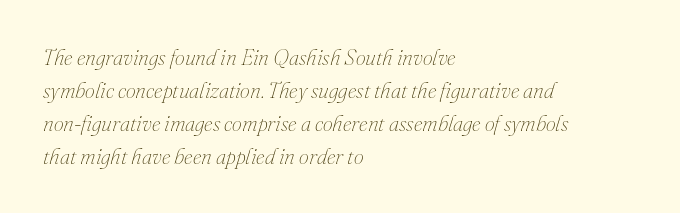
Q: Is the text bold? A: No.
Q: Is the text italic (slanted)? A: Yes, it leans right by about 16 degrees.
Q: Is the text underlined? A: No.
Q: How is the paragraph aligned? A: Left-aligned.
Q: Is the spacing between letters normal or unusually wide? A: Normal.
Q: Is the spacing between lines tight, normal or loose? A: Normal.
